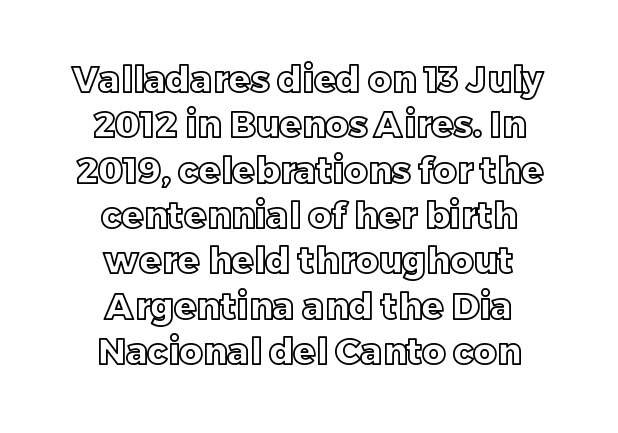
Do the letters lean? They stand straight. The letters advance in unequal steps, a hallmark of proportional type. Has an underline been added? It has not. Characters follow at the spacing the type designer built in.
